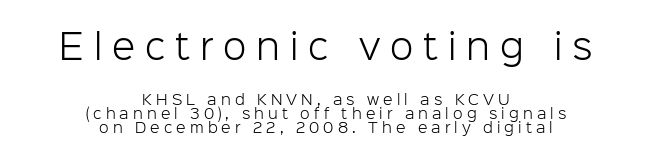
Every row of glyphs is offset so its center matches the block's center. Tall strokes in this sample are plumb rather than angled. This reads as an unemphasized weight, regular at the heaviest. Reading down the column, the eye jumps only a short way to each next line. Scale decreases going downward across the two blocks. Observe the absence of serifs on each vertical stroke in this sample.
